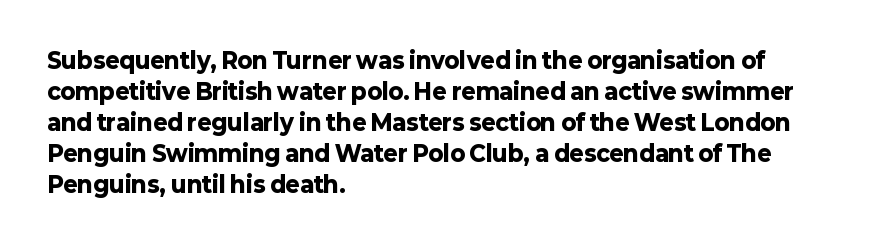
{"italic": "no", "bold": "yes", "underline": "no", "align": "left", "line_spacing": "normal", "line_spacing_ratio": 1.41, "letter_spacing": "normal", "letter_spacing_em": 0.0, "glyph_px": 22}
